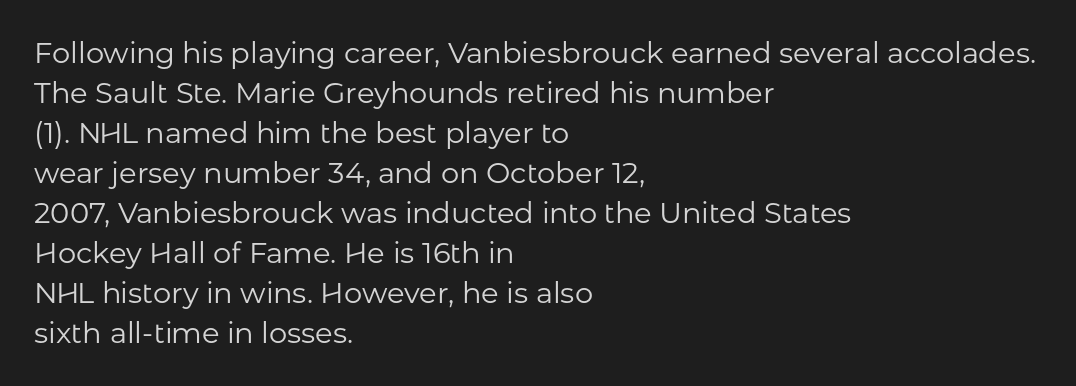
Q: Is the text bold? A: No.
Q: Is the text italic (slanted)? A: No, it is upright.
Q: Is the typeface a serif or a sans-serif typeface? A: Sans-serif.
Q: Is the text underlined? A: No.
Q: How is the paragraph aligned? A: Left-aligned.
Q: Is the spacing between letters normal or unusually wide? A: Normal.
Q: Is the spacing between lines tight, normal or loose? A: Normal.
Q: Width (condensed, normal, or wide)? A: Normal.
Q: Stroke contrast? A: Low.
Q: x-height? A: Medium.
Q: Monospaced? A: No.
